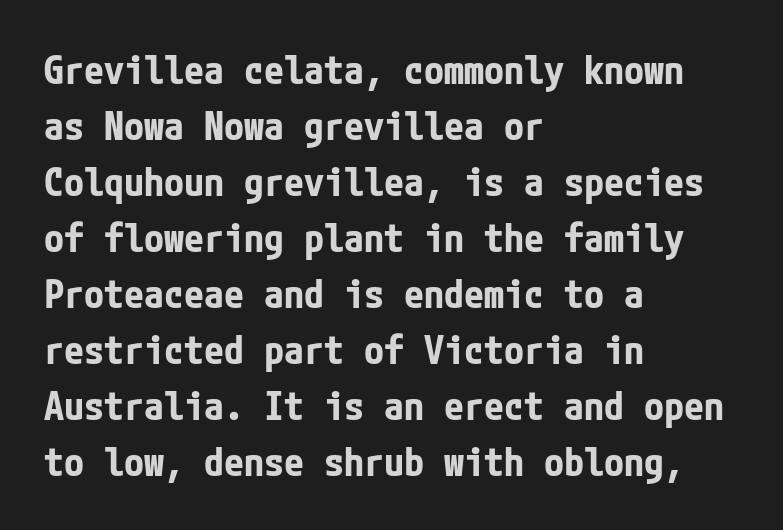
{"serif": "no", "italic": "no", "bold": "yes", "weight": "bold", "width": "condensed", "stroke_contrast": "low", "x_height": "medium", "underline": "no", "align": "left", "line_spacing": "normal", "line_spacing_ratio": 1.4, "letter_spacing": "normal", "letter_spacing_em": 0.0, "glyph_px": 40}
